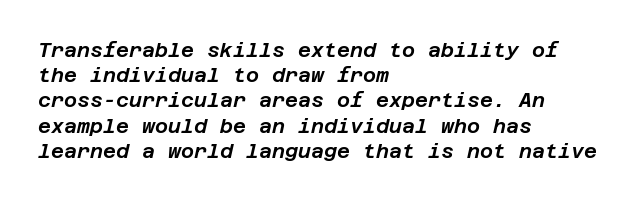
The image shows 20 px text type, italic (leaning right); set left-aligned, normal line spacing (1.26x), normal letter spacing, not underlined.
